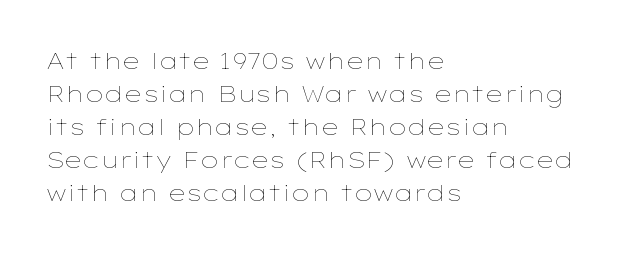
The image shows 23 px text type, upright; set left-aligned, normal line spacing (1.44x), normal letter spacing, not underlined.
